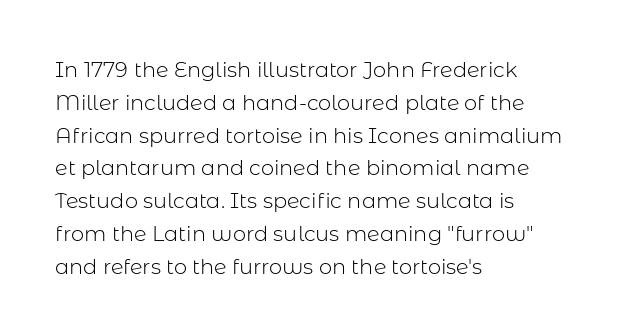
Q: Is the text bold? A: No.
Q: Is the text italic (slanted)? A: No, it is upright.
Q: Is the text underlined? A: No.
Q: How is the paragraph aligned? A: Left-aligned.
Q: Is the spacing between letters normal or unusually wide? A: Normal.
Q: Is the spacing between lines tight, normal or loose? A: Normal.
